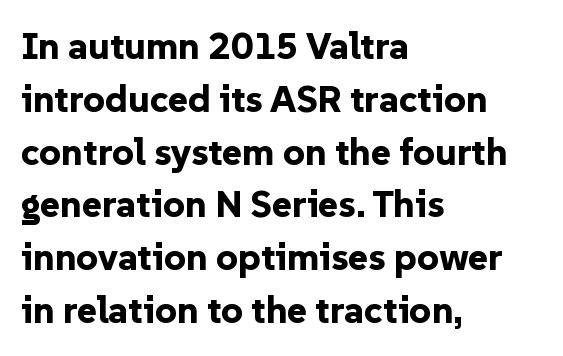
Q: Is the text bold? A: Yes.
Q: Is the text italic (slanted)? A: No, it is upright.
Q: Is the typeface a serif or a sans-serif typeface? A: Sans-serif.
Q: Is the text underlined? A: No.
Q: How is the paragraph aligned? A: Left-aligned.
Q: Is the spacing between letters normal or unusually wide? A: Normal.
Q: Is the spacing between lines tight, normal or loose? A: Normal.
Q: Width (condensed, normal, or wide)? A: Normal.
Q: Stroke contrast? A: Low.
Q: x-height? A: Medium.
Q: Monospaced? A: No.
